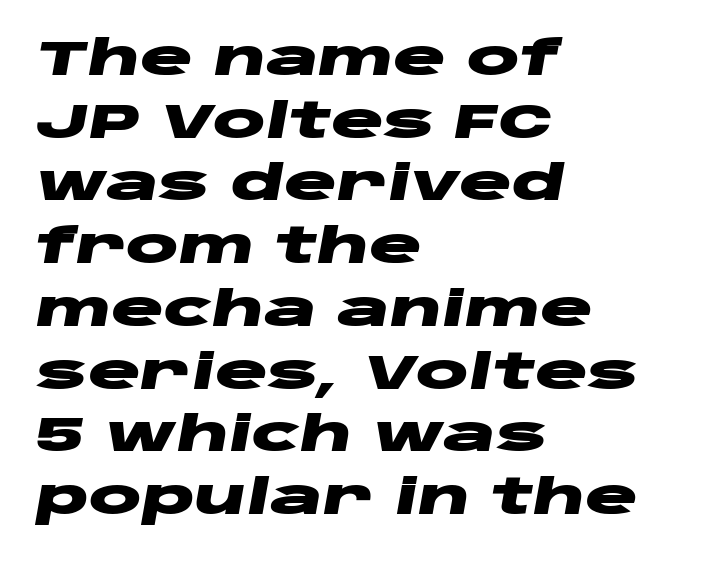
{"italic": "yes", "lean": "right", "slant_degrees": 10, "bold": "yes", "weight": "heavy", "width": "wide", "stroke_contrast": "low", "x_height": "large", "monospaced": "no", "underline": "no", "align": "left", "line_spacing": "normal", "line_spacing_ratio": 1.28, "letter_spacing": "normal", "letter_spacing_em": 0.0, "glyph_px": 49}
